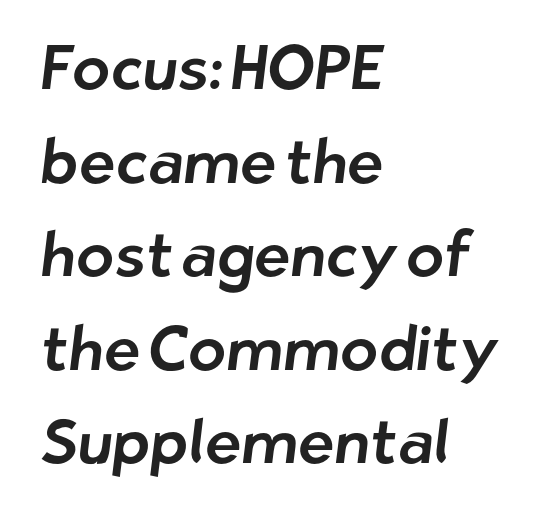
Q: Is the typeface a serif or a sans-serif typeface? A: Sans-serif.
Q: Is the text underlined? A: No.
Q: How is the paragraph aligned? A: Left-aligned.
Q: Is the spacing between letters normal or unusually wide? A: Normal.
Q: Is the spacing between lines tight, normal or loose? A: Normal.
Q: Width (condensed, normal, or wide)? A: Normal.
Q: Stroke contrast? A: Low.
Q: x-height? A: Medium.
Q: Monospaced? A: No.
